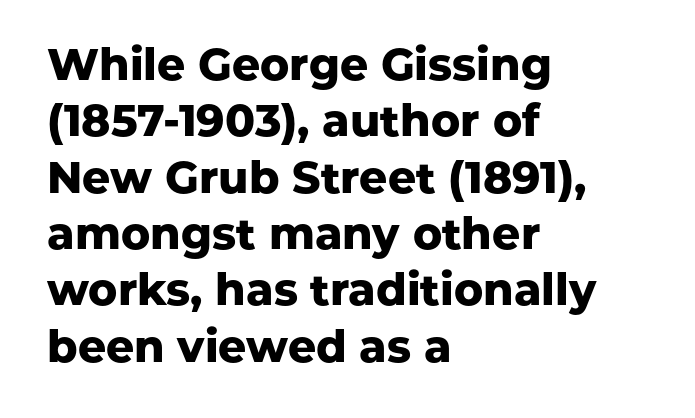
{"serif": "no", "italic": "no", "bold": "yes", "weight": "heavy", "width": "normal", "stroke_contrast": "low", "x_height": "medium", "monospaced": "no", "underline": "no", "align": "left", "line_spacing": "normal", "line_spacing_ratio": 1.28, "letter_spacing": "normal", "letter_spacing_em": 0.0, "glyph_px": 44}
